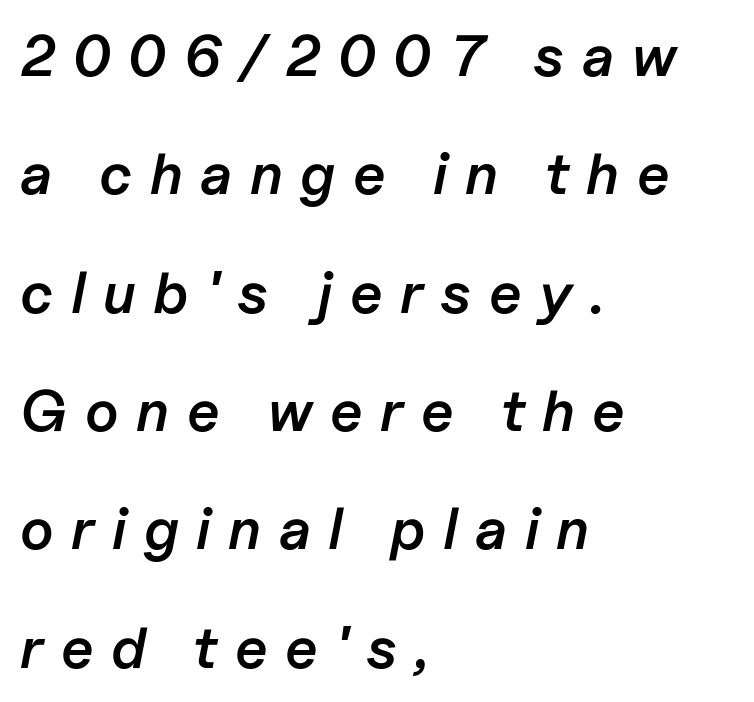
The image shows 58 px semibold type, italic (leaning right); set left-aligned, loose line spacing (2.04x), unusually wide letter spacing (+0.3 em), not underlined; low stroke contrast and a medium x-height.
